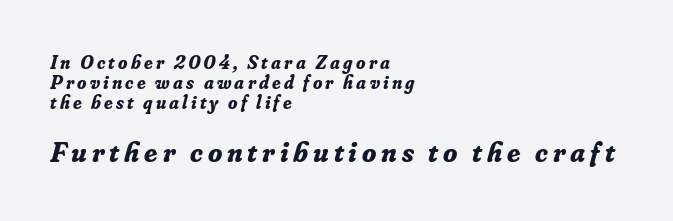
The image shows 29 px bold serif type, italic (leaning right); set left-aligned, tight line spacing (1.05x), not underlined; the second (bottom) block is 1.53x larger; low stroke contrast and a small x-height.
